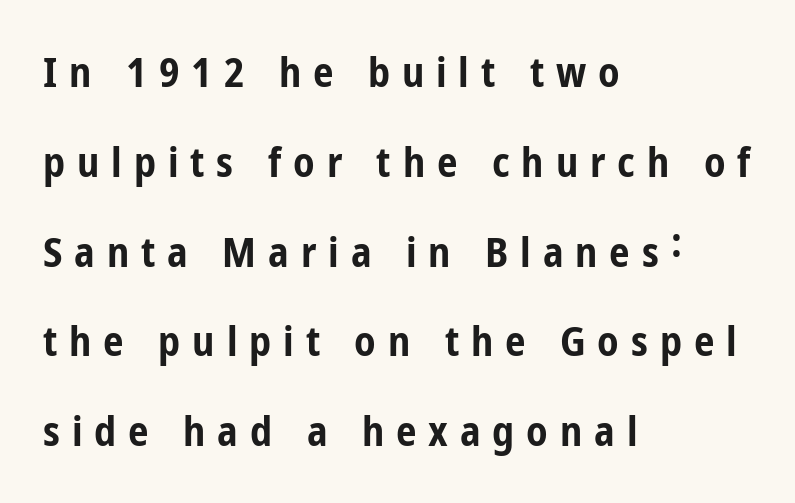
Q: Is the text bold? A: Yes.
Q: Is the text italic (slanted)? A: No, it is upright.
Q: Is the typeface a serif or a sans-serif typeface? A: Sans-serif.
Q: Is the text underlined? A: No.
Q: How is the paragraph aligned? A: Left-aligned.
Q: Is the spacing between letters normal or unusually wide? A: Unusually wide.
Q: Is the spacing between lines tight, normal or loose? A: Loose.
Q: Width (condensed, normal, or wide)? A: Condensed.
Q: Stroke contrast? A: Low.
Q: x-height? A: Medium.
Q: Monospaced? A: No.
